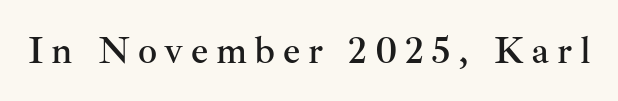
This sample uses a serif face. The type sits square on the baseline with zero lean. Spacing between characters has been opened up far beyond the box default. Quick note: underline off. The face used here is proportionally spaced, like ordinary book or web type.
